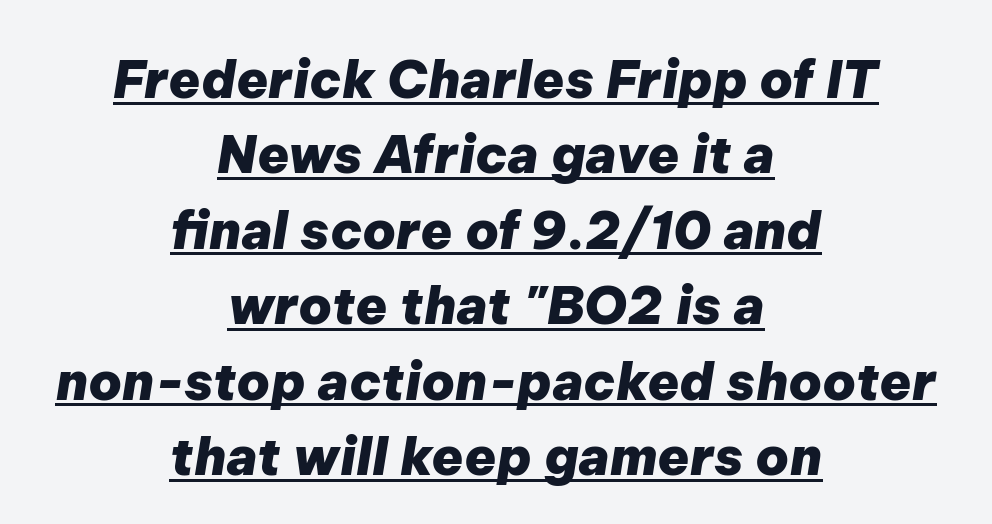
The image shows 52 px heavy type, italic (leaning right); set centered, normal line spacing (1.45x), normal letter spacing, underlined; low stroke contrast and a medium x-height.
